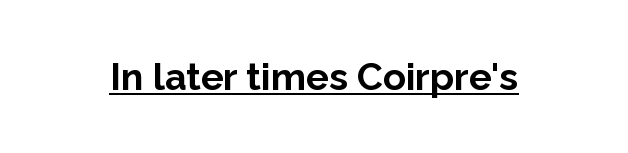
Quick note: underline on. Nope, not italic — everything's standing straight. Think of a printed novel: that variable character pitch is what you see here. Tracking value appears to be zero — textbook default spacing. Weight check: bold — yes, fully. Classification — sans serif.
